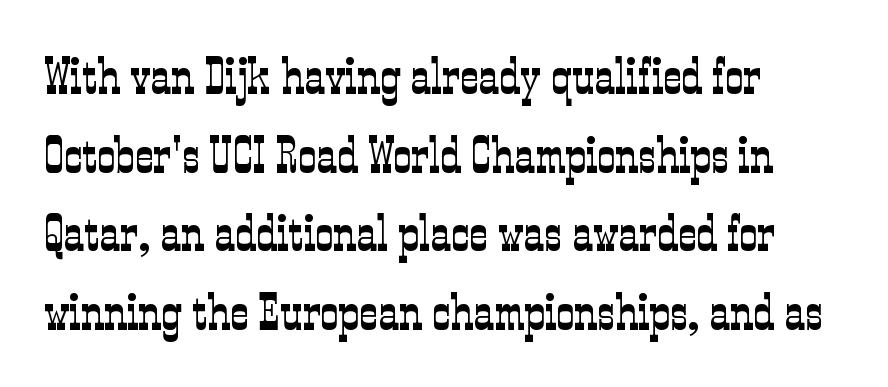
Q: Is the text bold? A: No.
Q: Is the text italic (slanted)? A: No, it is upright.
Q: Is the typeface a serif or a sans-serif typeface? A: Serif.
Q: Is the text underlined? A: No.
Q: How is the paragraph aligned? A: Left-aligned.
Q: Is the spacing between letters normal or unusually wide? A: Normal.
Q: Is the spacing between lines tight, normal or loose? A: Normal.
Q: Width (condensed, normal, or wide)? A: Condensed.
Q: Stroke contrast? A: Low.
Q: x-height? A: Medium.
Q: Monospaced? A: No.
